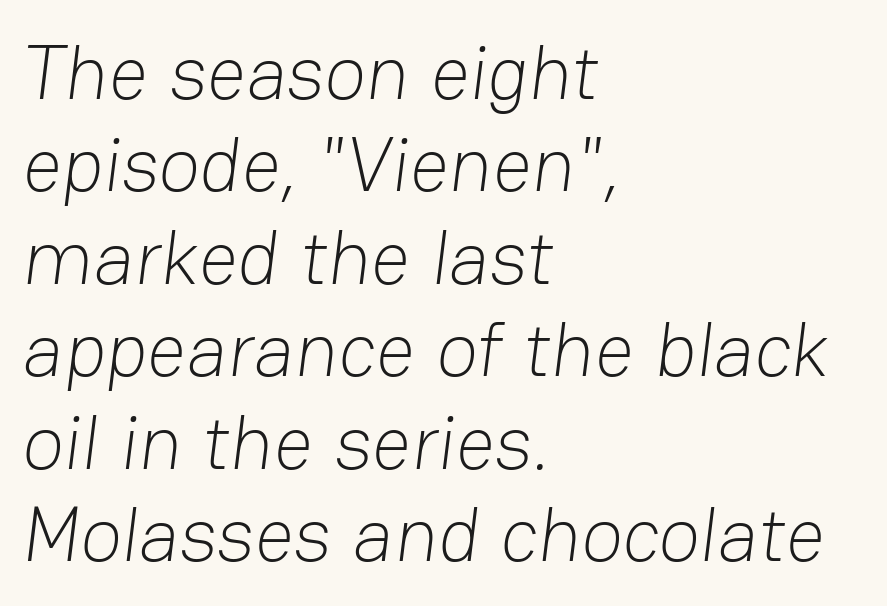
{"serif": "no", "bold": "no", "weight": "light", "width": "normal", "stroke_contrast": "low", "x_height": "medium", "monospaced": "no", "underline": "no", "align": "left", "line_spacing_ratio": 1.2, "letter_spacing": "normal", "letter_spacing_em": 0.0, "glyph_px": 77}
